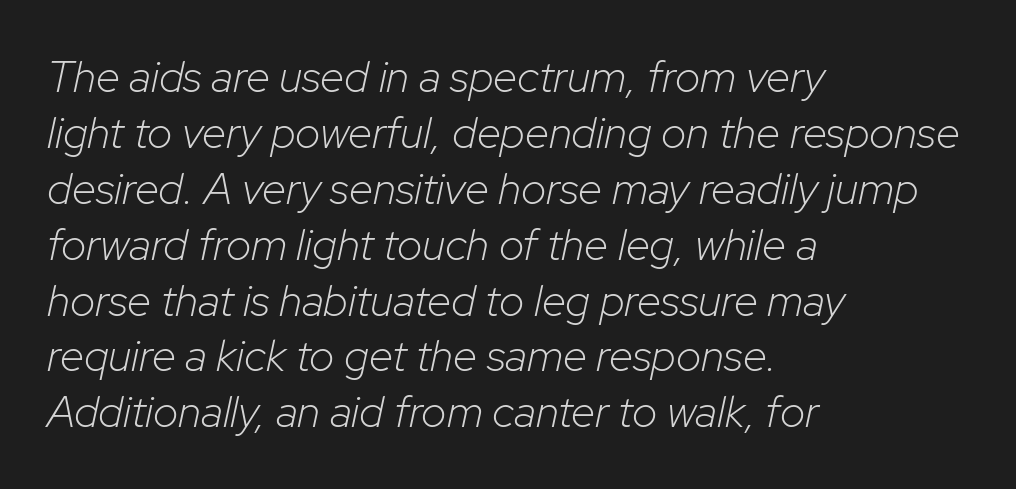
{"italic": "yes", "lean": "right", "slant_degrees": 12, "bold": "no", "weight": "light", "width": "normal", "stroke_contrast": "low", "x_height": "medium", "monospaced": "no", "underline": "no", "align": "left", "line_spacing": "normal", "line_spacing_ratio": 1.27, "letter_spacing": "normal", "letter_spacing_em": 0.0, "glyph_px": 44}
